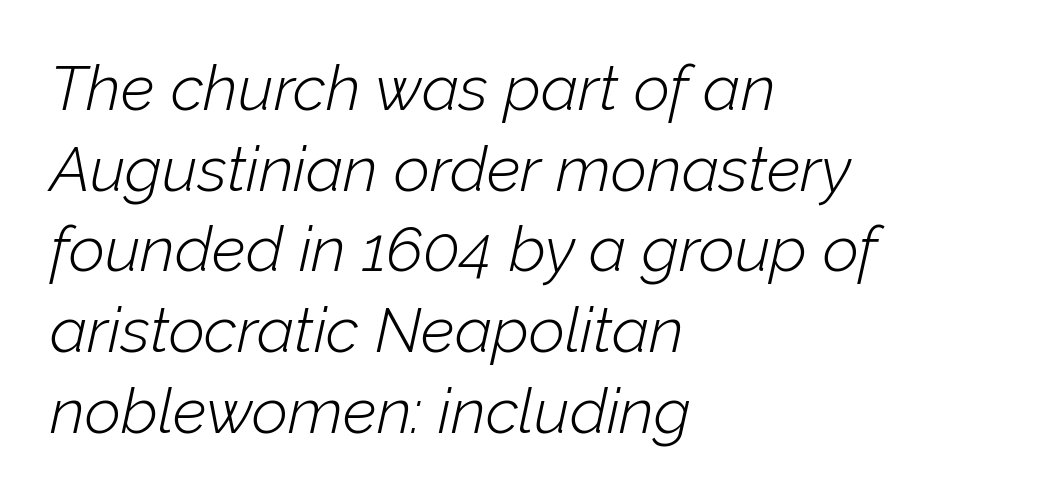
Weight: regular or lighter. How would I describe the line gaps? Plain and ordinary. Characters follow at the spacing the type designer built in. This sample has the flowing, uneven cadence of proportional lettering.
